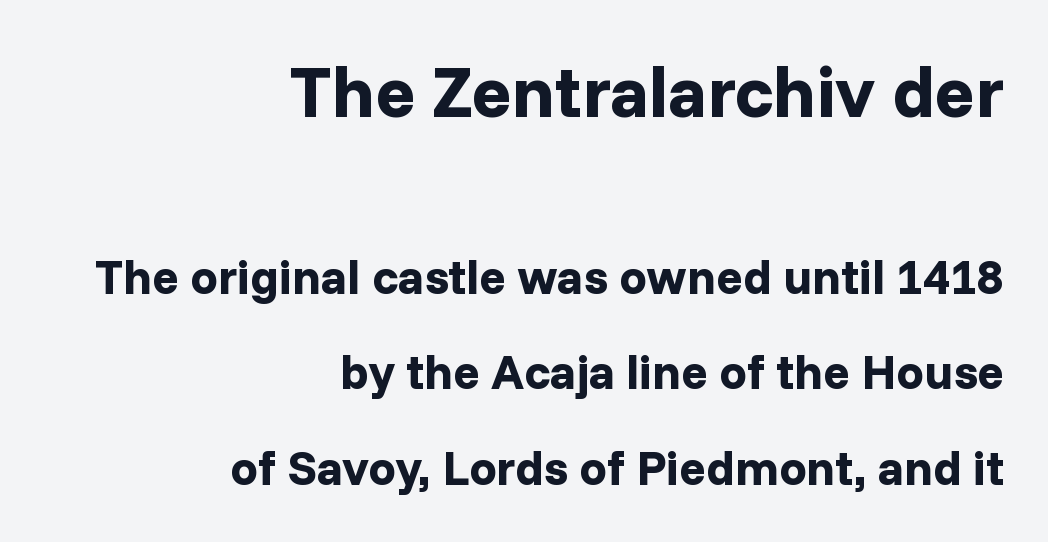
The image shows 73 px bold sans-serif type, upright; set right-aligned, loose line spacing (1.95x), normal letter spacing, not underlined; the first (top) block is 1.49x larger; low stroke contrast and a medium x-height.
